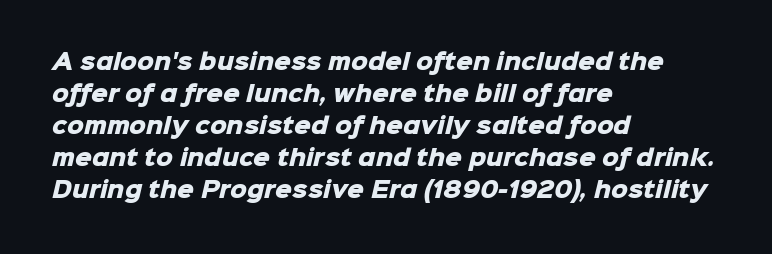
Q: Is the text bold? A: Yes.
Q: Is the text underlined? A: No.
Q: How is the paragraph aligned? A: Left-aligned.
Q: Is the spacing between letters normal or unusually wide? A: Normal.
Q: Is the spacing between lines tight, normal or loose? A: Normal.
